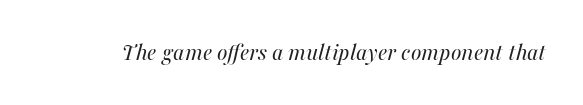
{"italic": "yes", "lean": "right", "slant_degrees": 16, "bold": "no", "underline": "no", "letter_spacing": "normal", "letter_spacing_em": 0.0, "glyph_px": 25}
